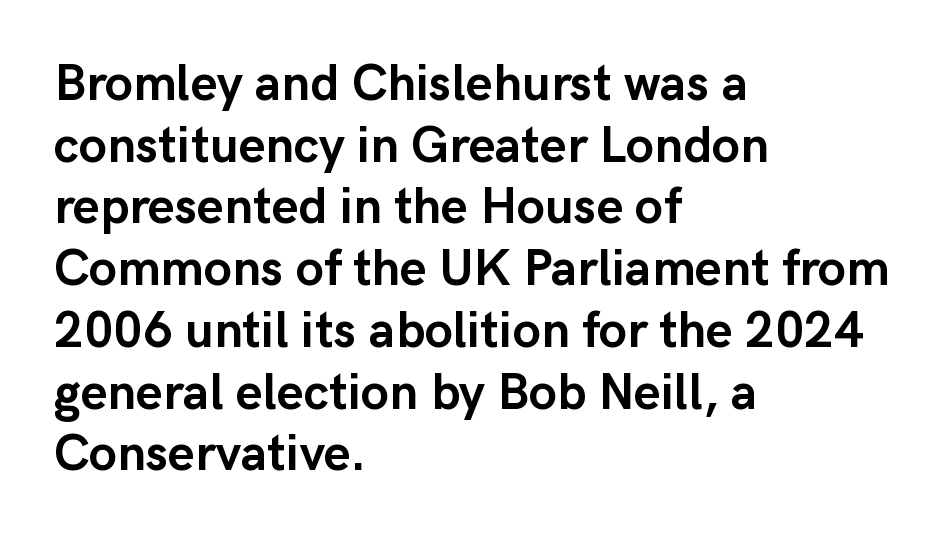
Examine the stroke ends and you'll find no serifs. Leftover space on each line is placed entirely after the last word. Set as a true bold cut, around the 700 mark. The letters advance in unequal steps, a hallmark of proportional type. Is there any slant? The stems are plumb. Students, note that the glyphs here touch the page at normal intervals.
